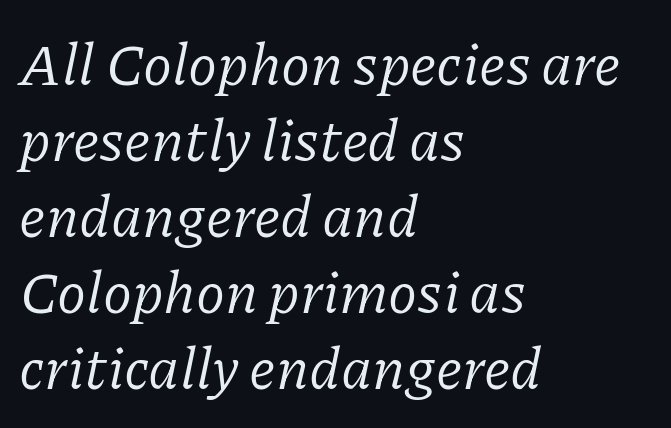
Q: Is the text bold? A: No.
Q: Is the text italic (slanted)? A: Yes, it leans right by about 11 degrees.
Q: Is the typeface a serif or a sans-serif typeface? A: Serif.
Q: Is the text underlined? A: No.
Q: How is the paragraph aligned? A: Left-aligned.
Q: Is the spacing between letters normal or unusually wide? A: Normal.
Q: Is the spacing between lines tight, normal or loose? A: Normal.
Q: Width (condensed, normal, or wide)? A: Normal.
Q: Stroke contrast? A: Low.
Q: x-height? A: Medium.
Q: Monospaced? A: No.
